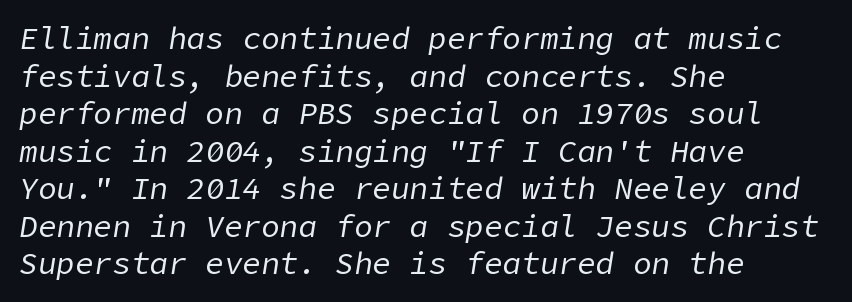
The axis of the letterforms is tilted away from vertical. The passage shown is not bold in any degree. In terms of letterspacing, this is plain default setting. Typeset ragged right — the left edge is the straight one. Decoration check: the copy has no underline.
